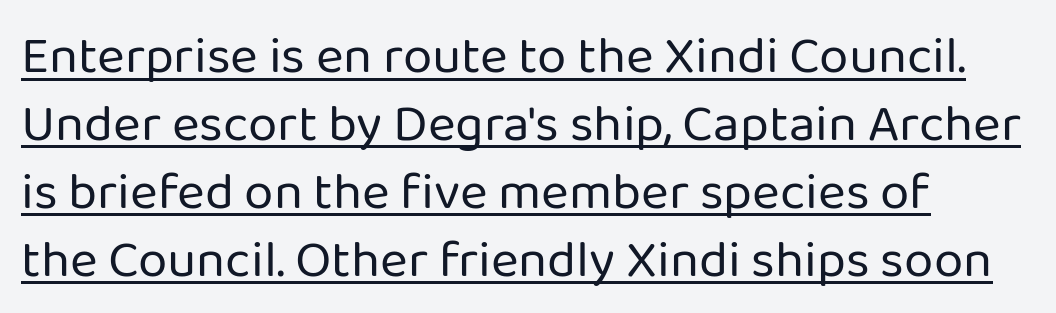
The image shows 53 px regular-weight sans-serif type, upright; set left-aligned, normal line spacing (1.28x), normal letter spacing, underlined; low stroke contrast and a medium x-height.
